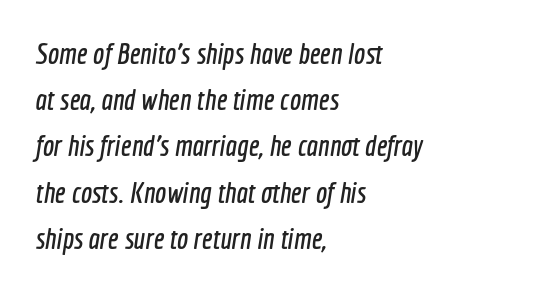
{"serif": "no", "width": "condensed", "x_height": "medium", "monospaced": "no", "underline": "no", "align": "left", "line_spacing": "normal", "line_spacing_ratio": 1.54, "letter_spacing": "normal", "letter_spacing_em": 0.0, "glyph_px": 30}
